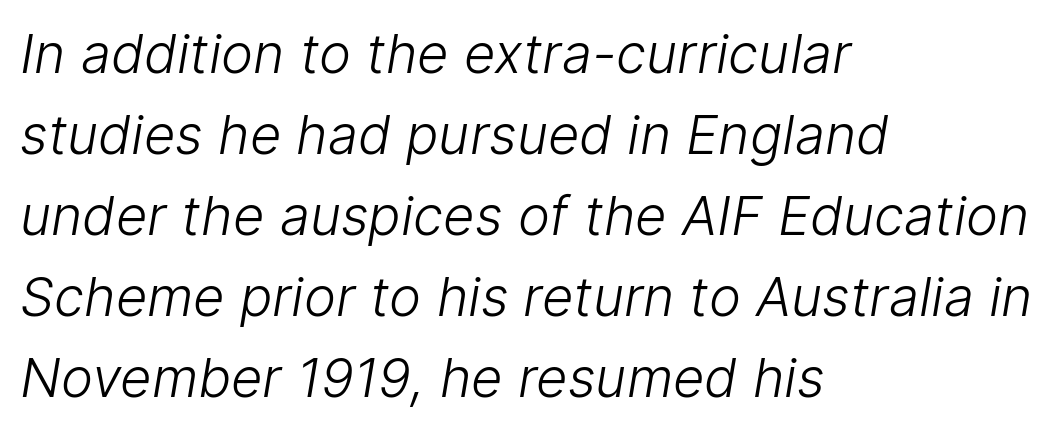
The typeface has the unassuming heft of standard copy or less. Where is the straight margin? On the left. To sum up the face: it is a sans, with no serifs. Looks like regular typesetting: each glyph gets only the width it needs. Inter-character spacing is left at the font's built-in metrics. Line spacing here is normal.
